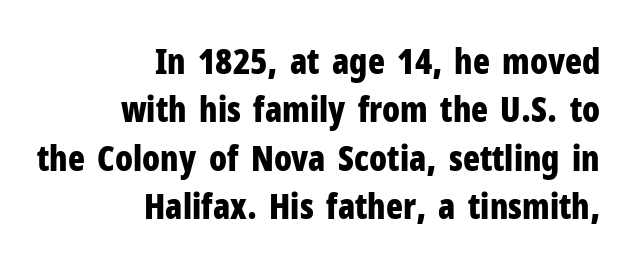
Short and long lines alike share a common ending point at right. The text was rendered using a sans face with plain stroke endings. Is there much room between lines? A standard amount, neither cramped nor airy. Do the letters lean? They stand straight. The characters look thick and weighty, a clear bold.
